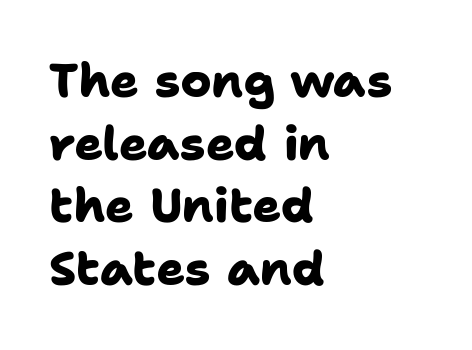
{"serif": "no", "bold": "yes", "weight": "heavy", "width": "normal", "stroke_contrast": "low", "x_height": "medium", "monospaced": "no", "underline": "no", "align": "left", "line_spacing": "normal", "line_spacing_ratio": 1.33, "letter_spacing": "normal", "letter_spacing_em": 0.0, "glyph_px": 47}
